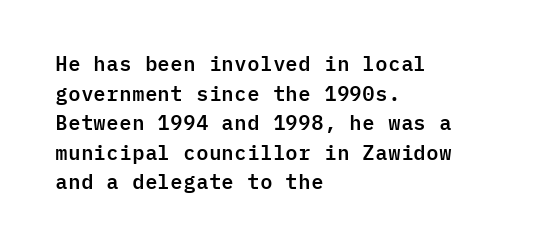
{"italic": "no", "underline": "no", "align": "left", "line_spacing": "normal", "line_spacing_ratio": 1.48, "letter_spacing": "normal", "letter_spacing_em": 0.0, "glyph_px": 20}
